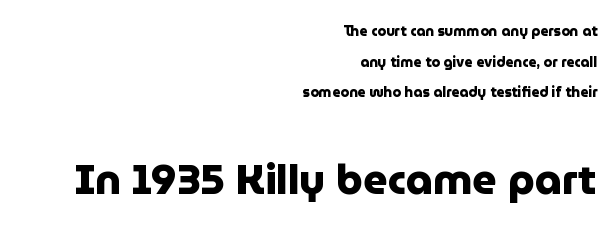
Underlining? Definitely not there. This rendering employs a face without finishing strokes, i.e., a sans-serif. The designer gave the closing block more size than the opening block. The letterforms sit shoulder to shoulder at normal distance.
